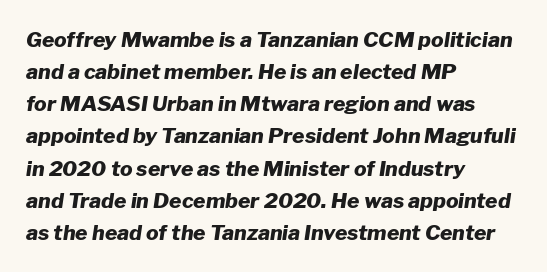
{"italic": "yes", "lean": "right", "slant_degrees": 8, "bold": "yes", "underline": "no", "align": "left", "line_spacing": "normal", "line_spacing_ratio": 1.53, "letter_spacing": "normal", "letter_spacing_em": 0.0, "glyph_px": 21}
